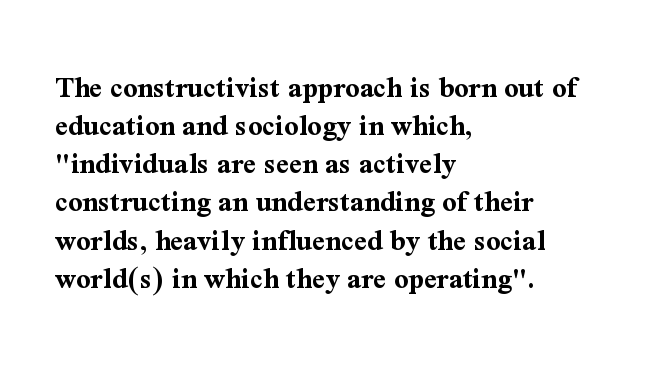
Heft: maximum for text — a bold. The area under the type is left untouched. Casual observation: everything's shoved over to the left. The typeface chosen for these lines features serifs.
